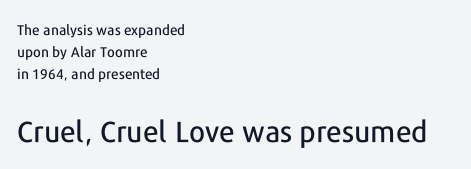
The image shows 29 px sans-serif type, upright; set left-aligned, normal line spacing (1.57x), normal letter spacing, not underlined; the second (bottom) block is 2.07x larger; low stroke contrast and a medium x-height.
